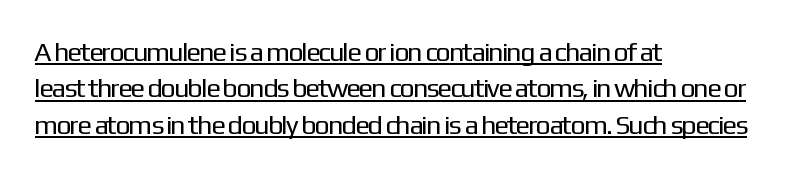
{"italic": "no", "bold": "no", "underline": "yes", "align": "left", "line_spacing": "normal", "line_spacing_ratio": 1.35, "letter_spacing": "normal", "letter_spacing_em": 0.0, "glyph_px": 27}
